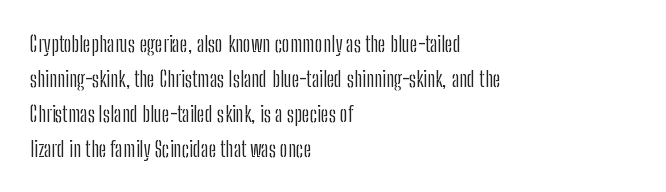
{"italic": "no", "bold": "no", "underline": "no", "align": "left", "line_spacing": "normal", "line_spacing_ratio": 1.59, "letter_spacing": "normal", "letter_spacing_em": 0.0, "glyph_px": 22}
